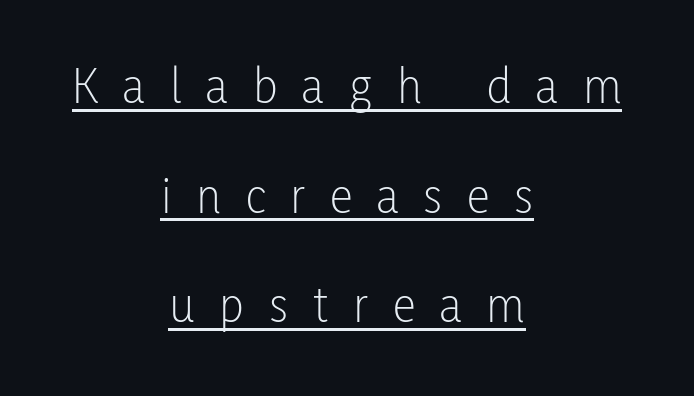
The image shows 52 px light, condensed sans-serif type, upright; set centered, loose line spacing (2.11x), unusually wide letter spacing (+0.48 em), underlined; low stroke contrast and a medium x-height.
